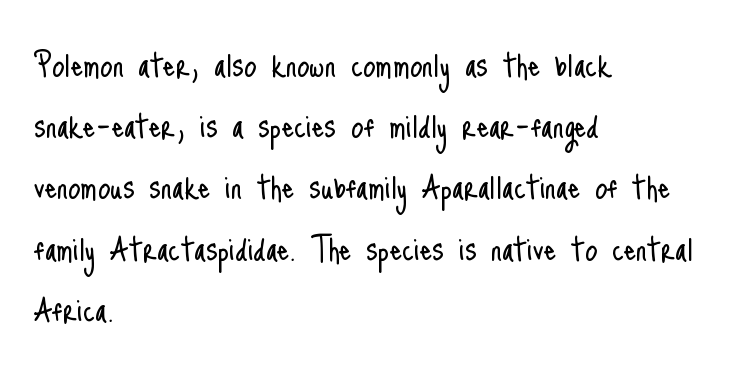
Look at the bottom of the vertical strokes: they stop flat, with no serifs. The baseline area is clear. On a weight scale, this lands at 450 or below. The rag falls on the right side of this text block. Do the characters align in a grid? No, the font is proportional.
